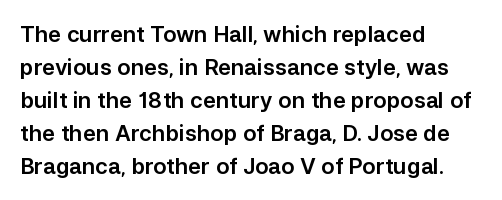
{"italic": "no", "underline": "no", "align": "left", "line_spacing": "normal", "line_spacing_ratio": 1.5, "letter_spacing": "normal", "letter_spacing_em": 0.0, "glyph_px": 22}
